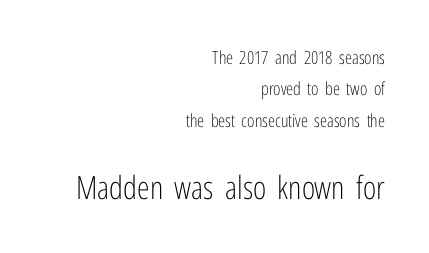
{"serif": "no", "italic": "no", "bold": "no", "weight": "light", "width": "condensed", "stroke_contrast": "low", "x_height": "medium", "monospaced": "no", "underline": "no", "align": "right", "line_spacing_ratio": 1.74, "letter_spacing": "normal", "letter_spacing_em": 0.0, "larger_block": "second", "size_ratio": 1.78, "glyph_px": 32}
